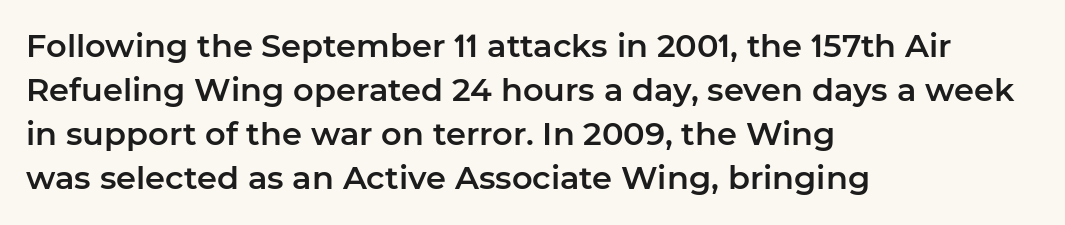
Short and long lines alike share a common starting point at left. Characters remain perfectly vertical along every line. Serifs: no, the terminals of the letterforms are clean. You could not count columns in this text — the font is proportionally spaced.
